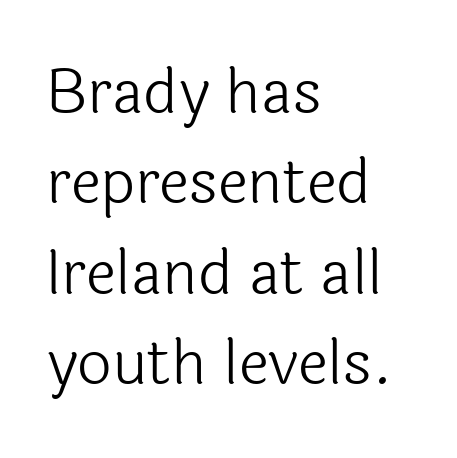
The image shows 61 px light sans-serif type, upright; set left-aligned, normal line spacing (1.48x), normal letter spacing, not underlined; a medium x-height.
